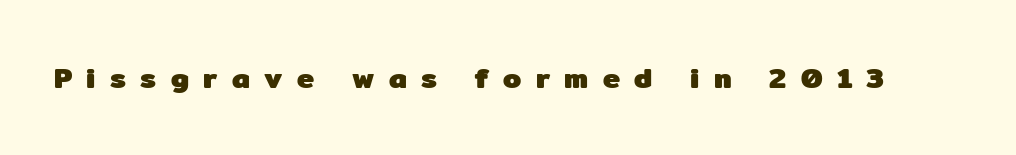
The face used here is rendered with a markedly widened letterfit. On the weight axis this lands at bold, roughly 700. The space beneath each line is pristine and unruled. Think of a printed novel: that variable character pitch is what you see here.
